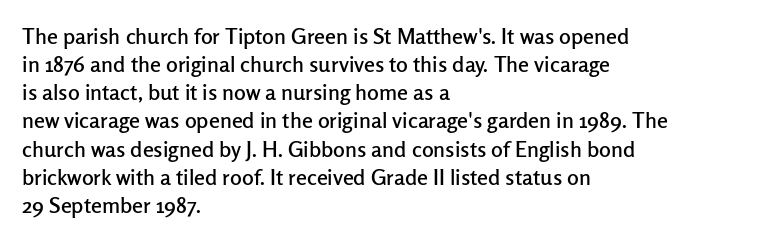
Style check: upright. Decoration check: the copy has no underline. The gaps between neighbouring characters are ordinary and unremarkable. This sample is left-justified, so line endings fall wherever the words run out. The rows are spaced the way most documents space them.
